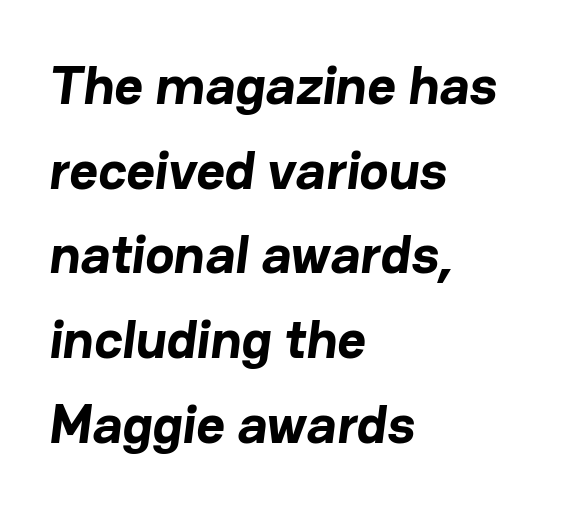
{"serif": "no", "bold": "yes", "weight": "bold", "width": "normal", "stroke_contrast": "low", "x_height": "medium", "monospaced": "no", "underline": "no", "align": "left", "line_spacing": "normal", "line_spacing_ratio": 1.54, "letter_spacing": "normal", "letter_spacing_em": 0.0, "glyph_px": 55}
